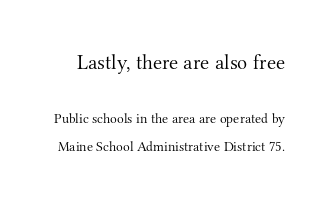
{"italic": "no", "bold": "no", "underline": "no", "line_spacing": "loose", "line_spacing_ratio": 2.04, "letter_spacing": "normal", "letter_spacing_em": 0.0, "larger_block": "first", "size_ratio": 1.5, "glyph_px": 21}
